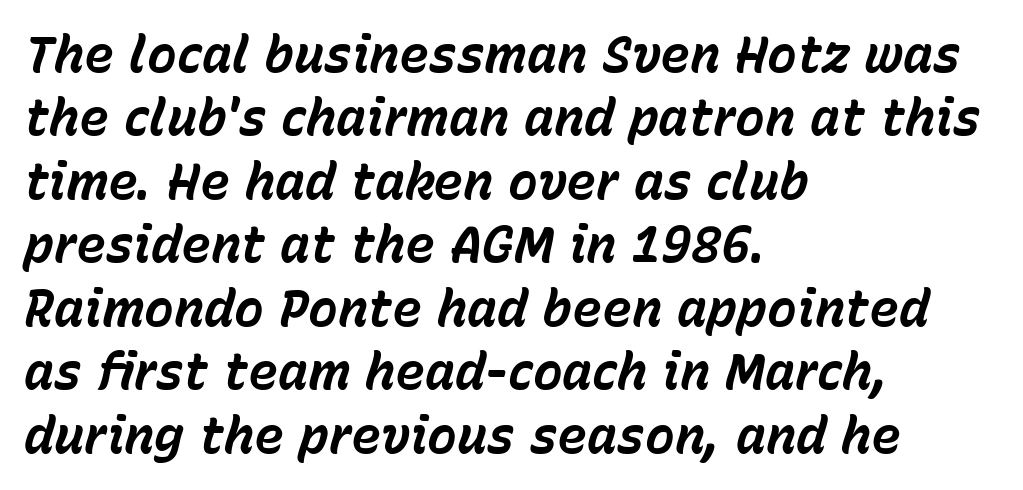
Teacher's note: observe the even left margin — that is flush-left alignment. Line spacing here is normal. Typographic density is high because the face is bold. Every character sits at an angle, as italics do. The horizontal fit of the characters is conventional and even.
